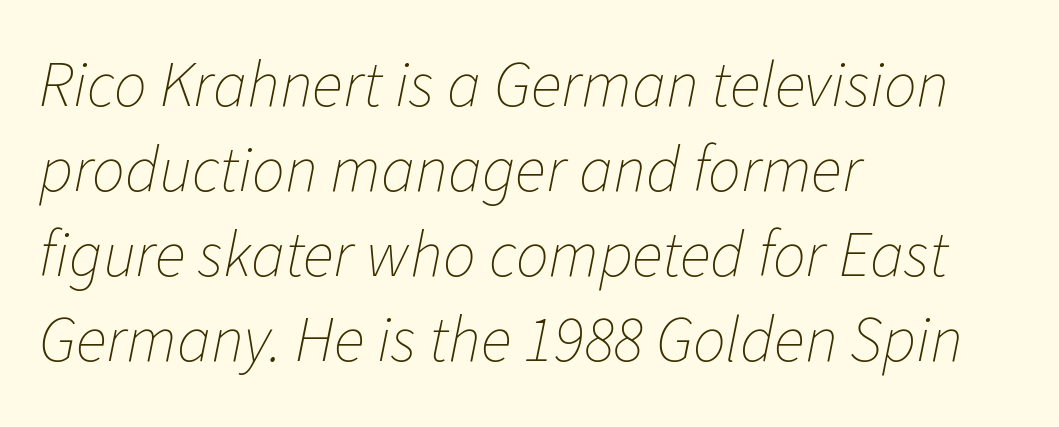
The image shows 65 px thin type, italic (leaning right); set left-aligned, normal line spacing (1.31x), normal letter spacing, not underlined; low stroke contrast and a medium x-height.
